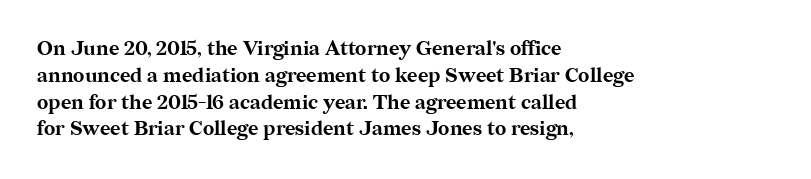
It's the straight-up-and-down kind of type. The letters sit at their default tracking, neither squeezed nor spread. Line starts are locked; line ends wander. This is heavy type, rendered in bold. Baseline-to-baseline distance is the conventional proportion of letter height.
